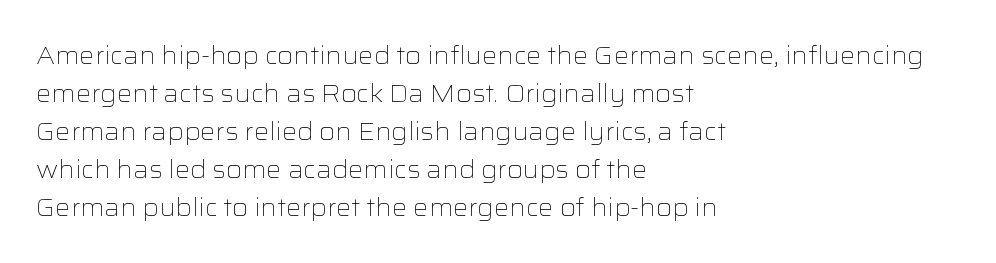
The image shows 24 px text type, upright; set left-aligned, normal line spacing (1.58x), normal letter spacing, not underlined.
